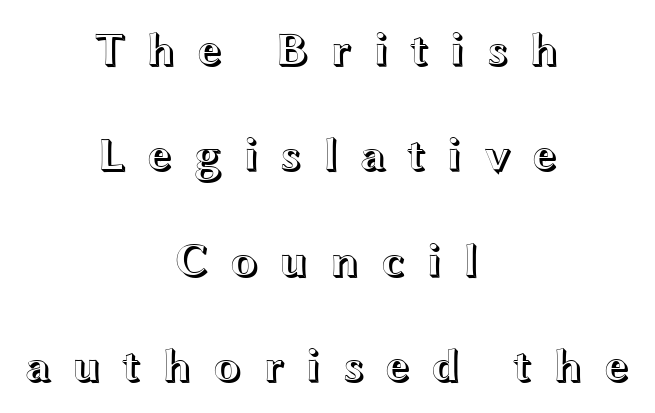
Q: Is the text italic (slanted)? A: No, it is upright.
Q: Is the text underlined? A: No.
Q: How is the paragraph aligned? A: Centered.
Q: Is the spacing between letters normal or unusually wide? A: Unusually wide.
Q: Is the spacing between lines tight, normal or loose? A: Loose.
Q: Width (condensed, normal, or wide)? A: Wide.
Q: x-height? A: Medium.
Q: Monospaced? A: No.
